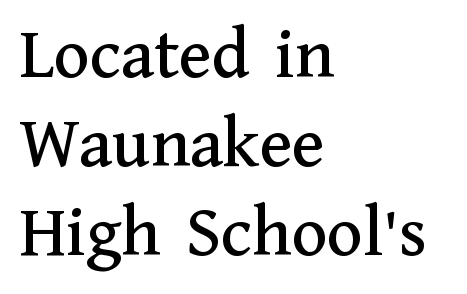
{"serif": "yes", "italic": "no", "width": "normal", "stroke_contrast": "medium", "x_height": "medium", "monospaced": "no", "underline": "no", "align": "left", "line_spacing_ratio": 1.2, "letter_spacing": "normal", "letter_spacing_em": 0.0, "glyph_px": 74}
